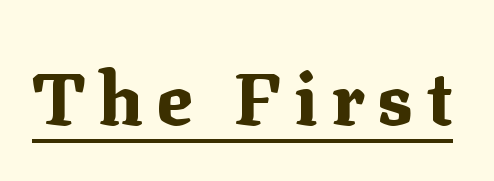
{"serif": "yes", "italic": "no", "bold": "yes", "weight": "bold", "width": "normal", "stroke_contrast": "medium", "x_height": "medium", "monospaced": "no", "underline": "yes", "glyph_px": 74}
